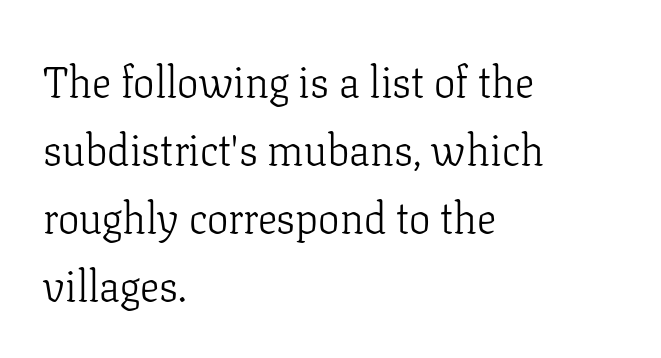
The image shows 43 px light serif type, upright; set left-aligned, normal line spacing (1.58x), normal letter spacing, not underlined; low stroke contrast and a medium x-height.
